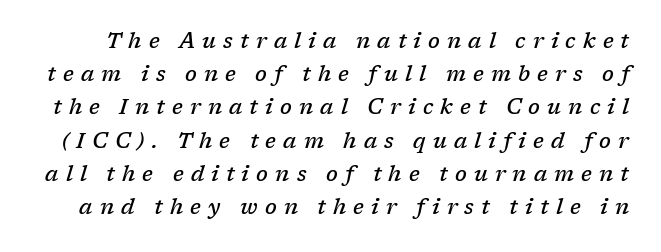
Students, observe: this is what conventionally led text looks like. A bit beefed up — I'd call it semibold rather than bold. Loose tracking; the words dissolve into strings of separated letters. Italic: yes, the glyphs are oblique. The specimen omits any rule beneath the text block's lines.
